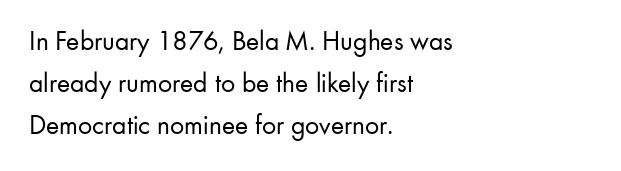
{"serif": "no", "italic": "no", "bold": "no", "weight": "regular", "width": "normal", "stroke_contrast": "low", "x_height": "small", "monospaced": "no", "underline": "no", "align": "left", "line_spacing": "normal", "line_spacing_ratio": 1.5, "letter_spacing": "normal", "letter_spacing_em": 0.0, "glyph_px": 28}
